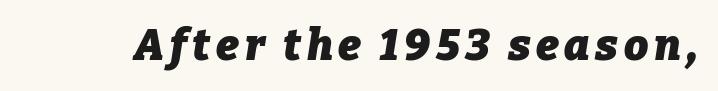
{"italic": "yes", "lean": "right", "slant_degrees": 9, "bold": "yes", "weight": "heavy", "width": "normal", "stroke_contrast": "low", "x_height": "medium", "monospaced": "no", "underline": "no", "glyph_px": 43}
